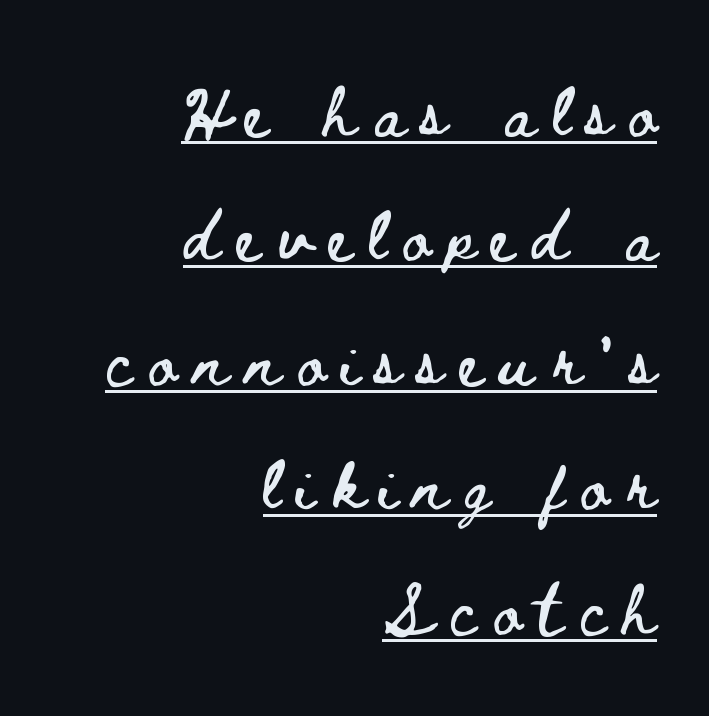
{"width": "wide", "stroke_contrast": "low", "x_height": "small", "monospaced": "no", "underline": "yes", "align": "right", "line_spacing": "loose", "line_spacing_ratio": 2.49, "letter_spacing": "wide", "letter_spacing_em": 0.34, "glyph_px": 50}
